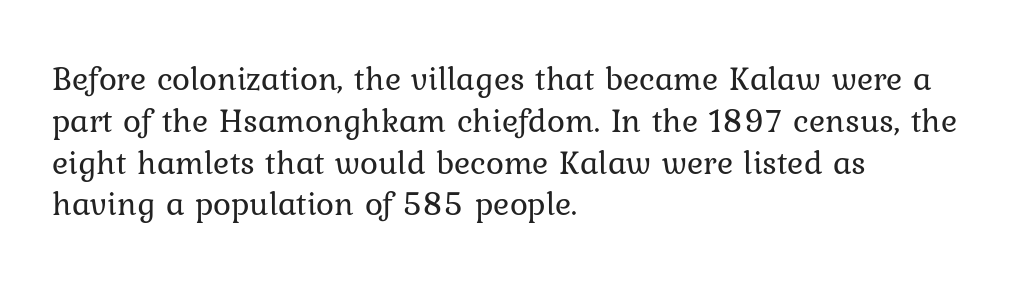
The rendering uses natural spacing where letterforms have individual widths. The lines in this sample share a left origin and differ only in where they stop. In terms of letterspacing, this is plain default setting. The lettering stays uniformly vertical, giving the passage a roman look. The glyphs are unaccompanied by any horizontal stroke below them.
